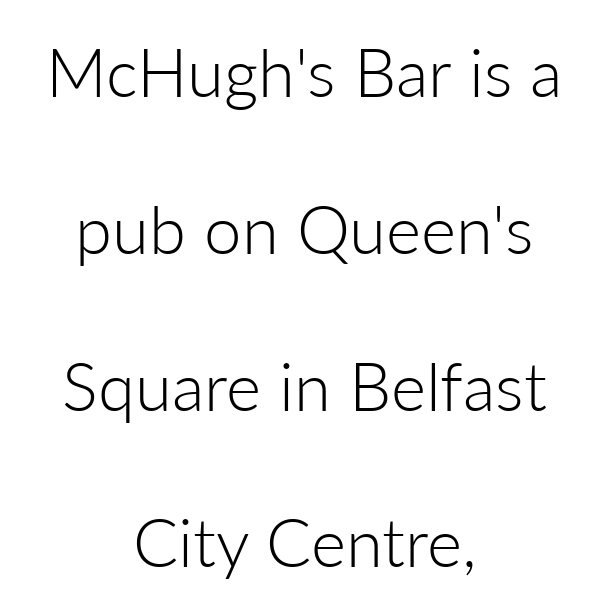
The image shows 67 px light sans-serif type, upright; set centered, loose line spacing (2.34x), normal letter spacing, not underlined; low stroke contrast and a medium x-height.
